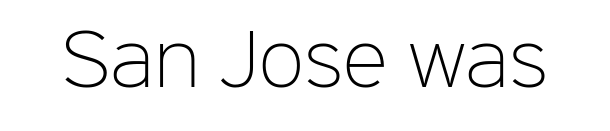
What stands out about the letter spacing? Nothing — it is the standard amount. You could not count columns in this text — the font is proportionally spaced. Stroke thickness stays within the range of a standard reading face or lighter. Unlike italic type, these characters show no tilt at all. This rendering features lettering with no underline. I'd call this a sans setting — the letters go barefoot.
